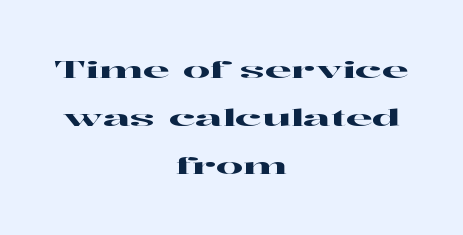
Inter-character spacing is left at the font's built-in metrics. Ordinary non-slanted type is in use. Decoration check: the copy has no underline. The paragraph shown floats in the horizontal middle.
